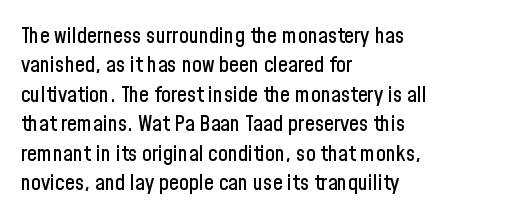
Reading down the block, your eye returns to a fixed left position each line. The type sits square on the baseline with zero lean. The space directly below the letters is spotless. Notice how descenders clear the ascenders below comfortably — that's standard leading. Each word holds together tightly as a unit, with standard inter-letter gaps.
